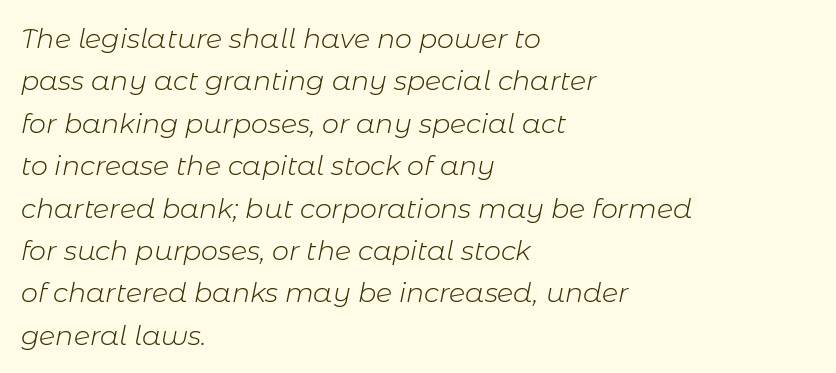
The image shows 27 px text type, italic (leaning right); set left-aligned, normal line spacing (1.57x), normal letter spacing, not underlined.
